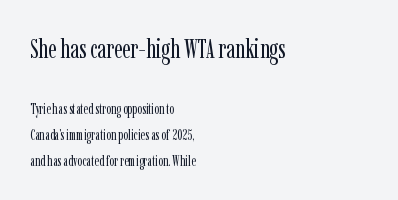
Nope, not italic — everything's standing straight. Observe the ordinary spacing: letters are neighbours, not strangers. Of the two passages, the one on top uses the larger point size. The setting favours the left margin, as ordinary paragraphs usually do. The zone under the glyphs is completely vacant. Weight class: somewhere from thin through regular.
